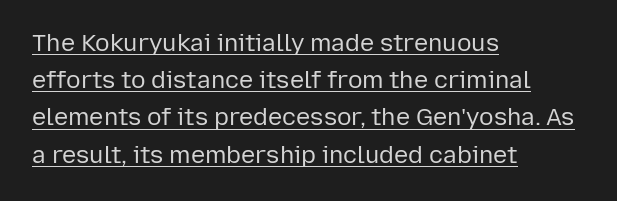
{"italic": "no", "bold": "no", "underline": "yes", "align": "left", "line_spacing": "normal", "line_spacing_ratio": 1.55, "letter_spacing": "normal", "letter_spacing_em": 0.0, "glyph_px": 24}
